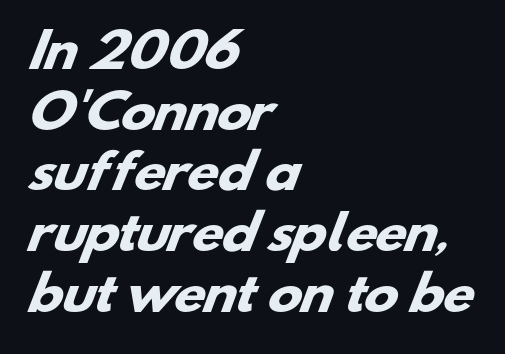
The image shows 46 px heavy, wide sans-serif type; set left-aligned, normal line spacing (1.32x), normal letter spacing, not underlined; low stroke contrast and a small x-height.
